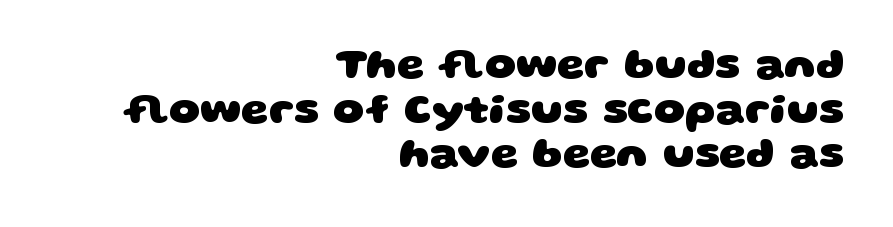
Q: Is the text bold? A: Yes.
Q: Is the typeface a serif or a sans-serif typeface? A: Sans-serif.
Q: Is the text underlined? A: No.
Q: How is the paragraph aligned? A: Right-aligned.
Q: Is the spacing between letters normal or unusually wide? A: Normal.
Q: Is the spacing between lines tight, normal or loose? A: Tight.
Q: Width (condensed, normal, or wide)? A: Wide.
Q: Stroke contrast? A: Low.
Q: x-height? A: Large.
Q: Monospaced? A: No.
